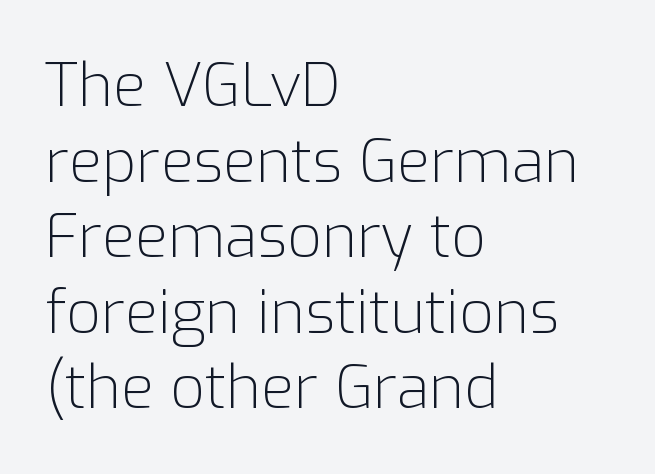
{"serif": "no", "italic": "no", "bold": "no", "weight": "light", "width": "normal", "stroke_contrast": "low", "x_height": "medium", "monospaced": "no", "underline": "no", "align": "left", "line_spacing": "normal", "line_spacing_ratio": 1.26, "letter_spacing": "normal", "letter_spacing_em": 0.0, "glyph_px": 60}
